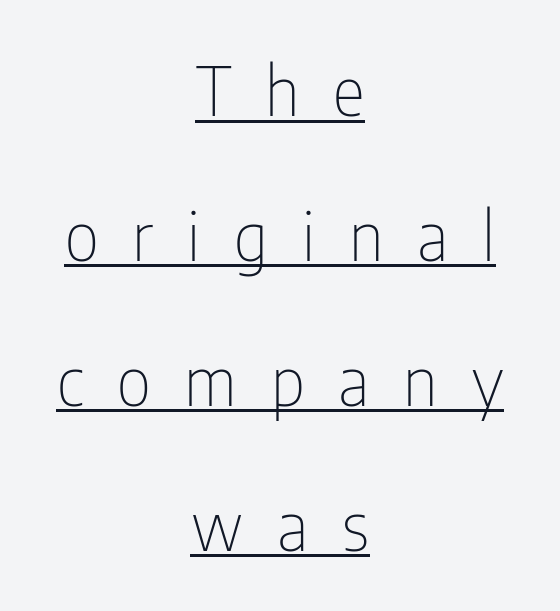
Q: Is the text bold? A: No.
Q: Is the text italic (slanted)? A: No, it is upright.
Q: Is the typeface a serif or a sans-serif typeface? A: Sans-serif.
Q: Is the text underlined? A: Yes.
Q: How is the paragraph aligned? A: Centered.
Q: Is the spacing between letters normal or unusually wide? A: Unusually wide.
Q: Is the spacing between lines tight, normal or loose? A: Loose.
Q: Width (condensed, normal, or wide)? A: Condensed.
Q: Stroke contrast? A: Low.
Q: x-height? A: Medium.
Q: Monospaced? A: No.
